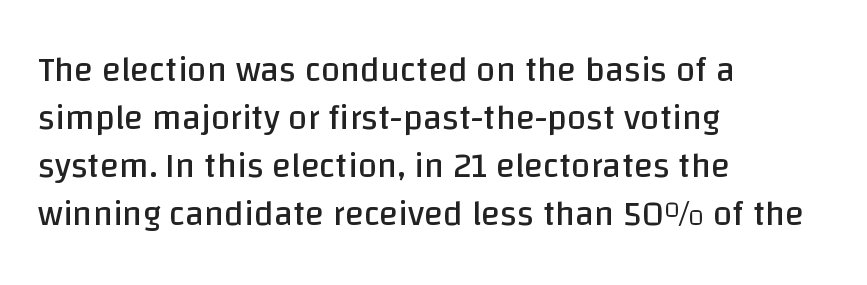
Weight: not bold — regular or lighter. Typeset ragged right — the left edge is the straight one. This block has exactly the height ordinary leading produces. How are the letters spaced? Ordinarily, with no added tracking. The face used here is proportionally spaced, like ordinary book or web type. When letters stand straight like this, we call the style roman or upright.
